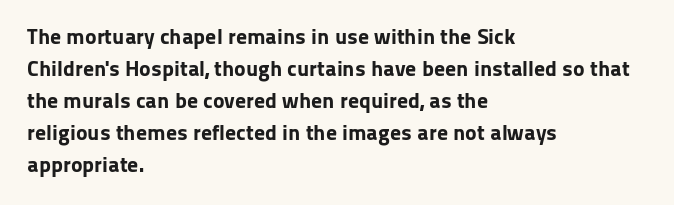
The image shows 22 px bold type, upright; set left-aligned, normal line spacing (1.45x), normal letter spacing, not underlined.
